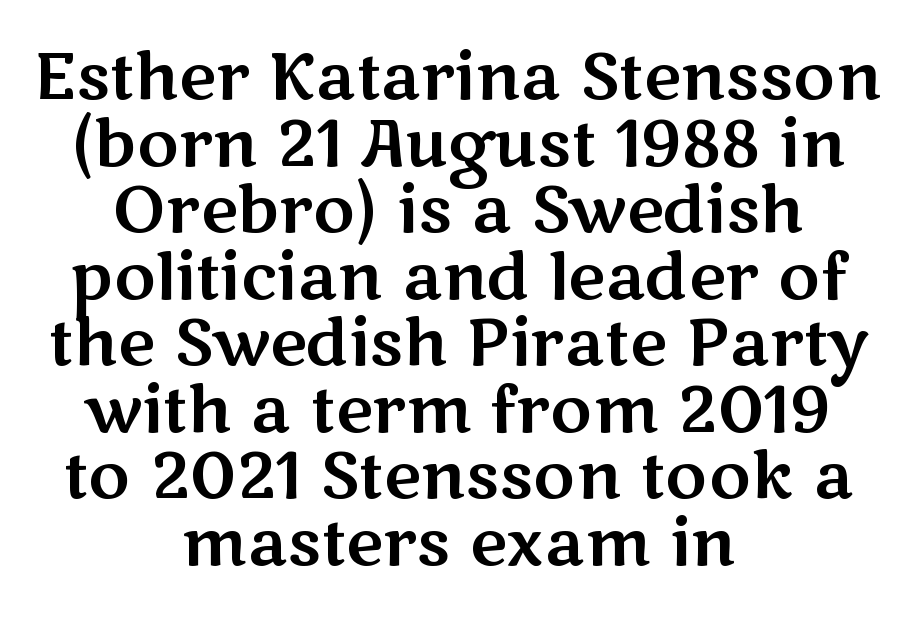
The image shows 64 px wide sans-serif type, upright; set centered, tight line spacing (1.04x), normal letter spacing, not underlined; medium stroke contrast and a medium x-height.
